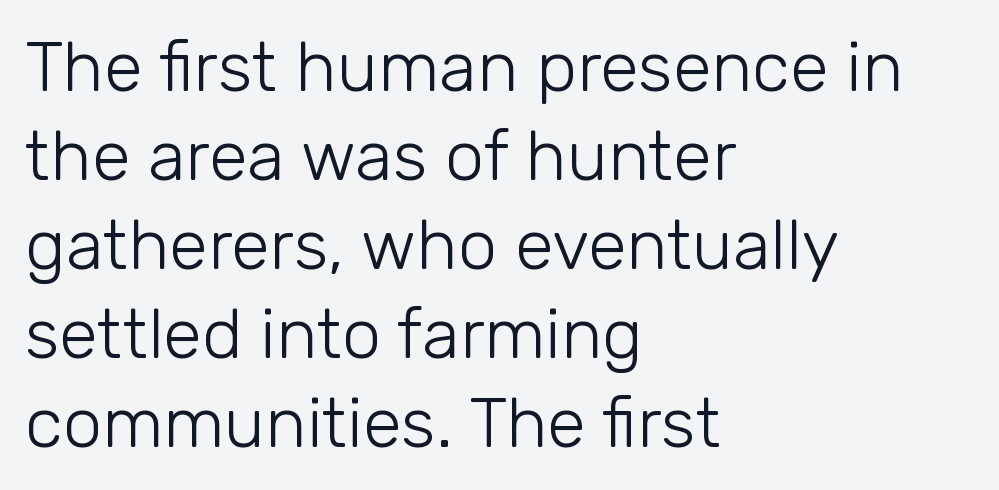
Each row of text sits above clean, open space. Is this a sans? Yes — the strokes have no serifs. Casual observation: everything's shoved over to the left. Looks like regular typesetting: each glyph gets only the width it needs. Notice how descenders clear the ascenders below comfortably — that's standard leading.
